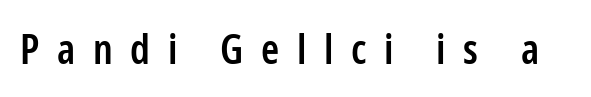
{"serif": "no", "italic": "no", "bold": "semi", "weight": "semibold", "width": "condensed", "stroke_contrast": "low", "x_height": "medium", "monospaced": "no", "underline": "no", "letter_spacing": "wide", "letter_spacing_em": 0.43, "glyph_px": 41}
